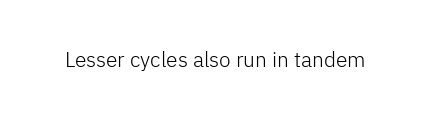
{"italic": "no", "bold": "no", "underline": "no", "letter_spacing": "normal", "letter_spacing_em": 0.0, "glyph_px": 21}
